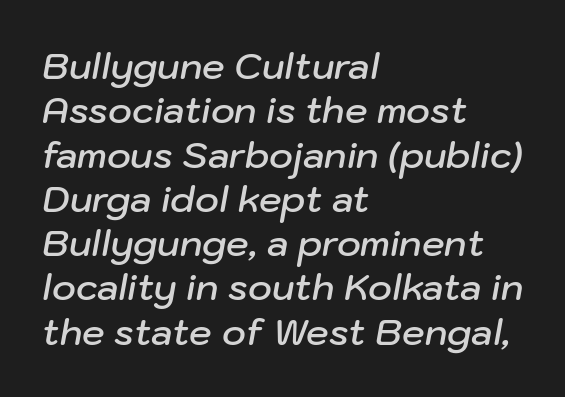
Q: Is the text bold? A: Semi-bold.
Q: Is the text italic (slanted)? A: Yes, it leans right by about 10 degrees.
Q: Is the text underlined? A: No.
Q: How is the paragraph aligned? A: Left-aligned.
Q: Is the spacing between letters normal or unusually wide? A: Normal.
Q: Width (condensed, normal, or wide)? A: Normal.
Q: Stroke contrast? A: Low.
Q: x-height? A: Medium.
Q: Monospaced? A: No.
